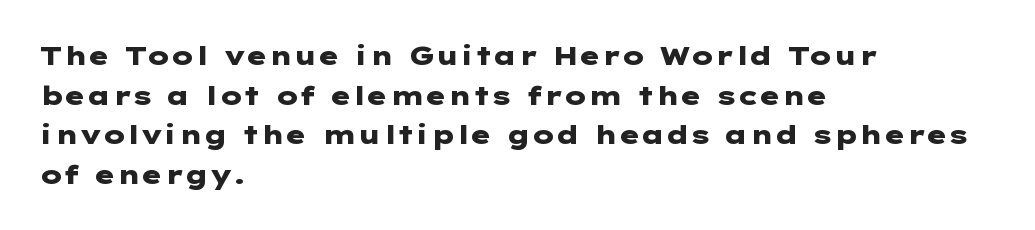
The image shows 26 px bold type, upright; set left-aligned, normal line spacing (1.52x), normal letter spacing, not underlined.
